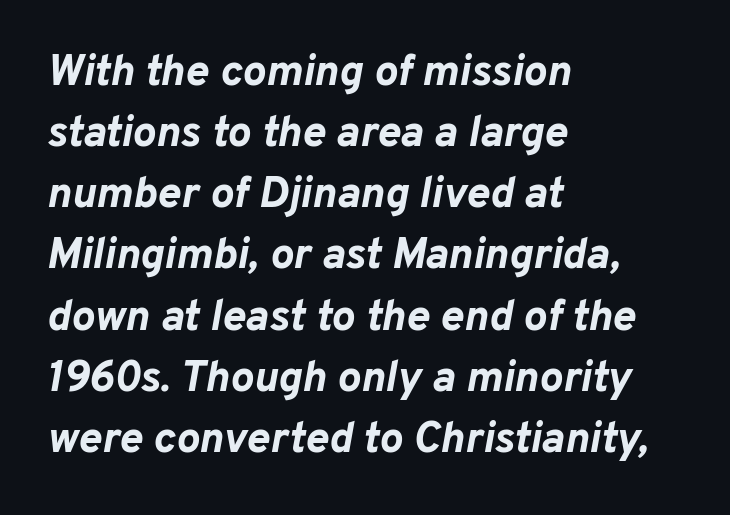
Q: Is the text bold? A: Yes.
Q: Is the text italic (slanted)? A: Yes, it leans right by about 10 degrees.
Q: Is the text underlined? A: No.
Q: How is the paragraph aligned? A: Left-aligned.
Q: Is the spacing between letters normal or unusually wide? A: Normal.
Q: Is the spacing between lines tight, normal or loose? A: Normal.
Q: Width (condensed, normal, or wide)? A: Normal.
Q: Stroke contrast? A: Low.
Q: x-height? A: Medium.
Q: Monospaced? A: No.
